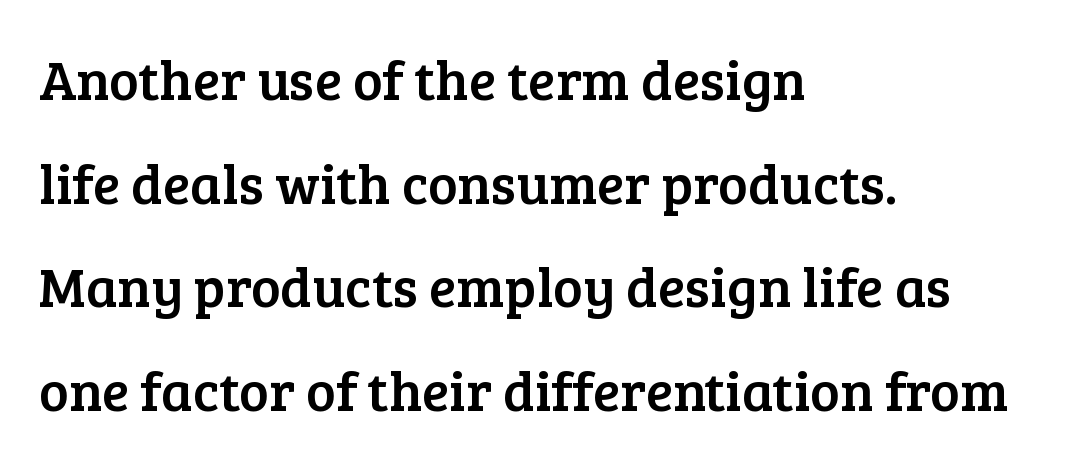
Q: Is the text italic (slanted)? A: No, it is upright.
Q: Is the typeface a serif or a sans-serif typeface? A: Serif.
Q: Is the text underlined? A: No.
Q: How is the paragraph aligned? A: Left-aligned.
Q: Is the spacing between letters normal or unusually wide? A: Normal.
Q: Width (condensed, normal, or wide)? A: Normal.
Q: Stroke contrast? A: Low.
Q: x-height? A: Medium.
Q: Monospaced? A: No.
